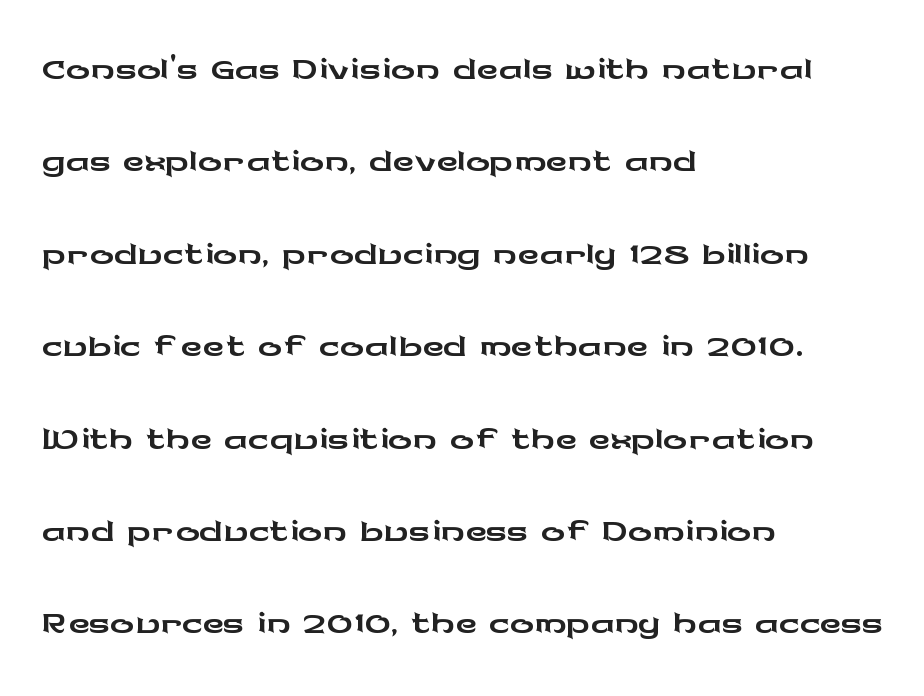
Q: Is the text italic (slanted)? A: No, it is upright.
Q: Is the typeface a serif or a sans-serif typeface? A: Sans-serif.
Q: Is the text underlined? A: No.
Q: How is the paragraph aligned? A: Left-aligned.
Q: Is the spacing between letters normal or unusually wide? A: Normal.
Q: Is the spacing between lines tight, normal or loose? A: Normal.
Q: Width (condensed, normal, or wide)? A: Wide.
Q: Stroke contrast? A: Low.
Q: x-height? A: Medium.
Q: Monospaced? A: No.
